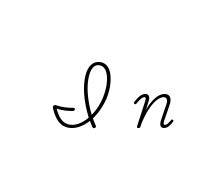
Tracking value appears strongly positive — letters spread wide. Quick note: underline off. Stroke mass is kept to a normal reading level or below. The rendering uses natural spacing where letterforms have individual widths. The passage shown is typeset with a serif family.
